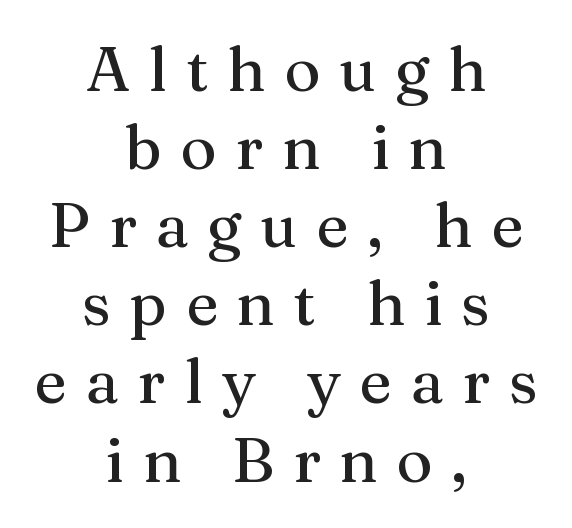
The image shows 62 px serif type, upright; set centered, normal line spacing (1.26x), unusually wide letter spacing (+0.3 em), not underlined; medium stroke contrast and a medium x-height.
